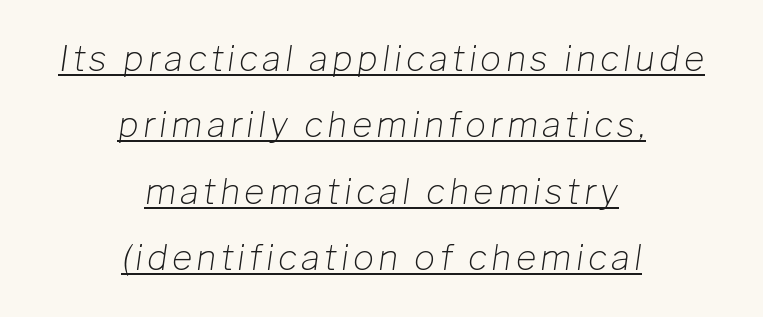
The image shows 35 px light type, italic (leaning right); set centered, loose line spacing (1.9x), underlined; low stroke contrast and a medium x-height.
